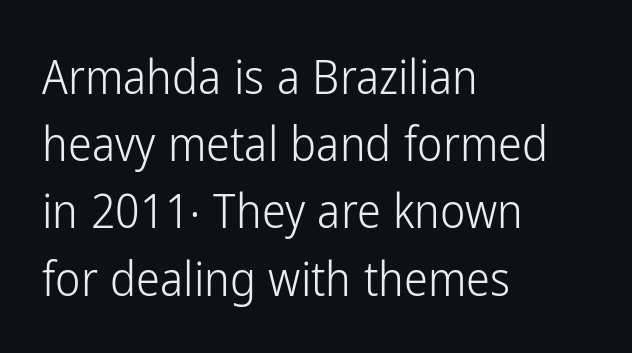
Q: Is the text bold? A: No.
Q: Is the text italic (slanted)? A: No, it is upright.
Q: Is the typeface a serif or a sans-serif typeface? A: Sans-serif.
Q: Is the text underlined? A: No.
Q: How is the paragraph aligned? A: Left-aligned.
Q: Is the spacing between letters normal or unusually wide? A: Normal.
Q: Is the spacing between lines tight, normal or loose? A: Normal.
Q: Width (condensed, normal, or wide)? A: Condensed.
Q: Stroke contrast? A: Low.
Q: x-height? A: Medium.
Q: Monospaced? A: No.
